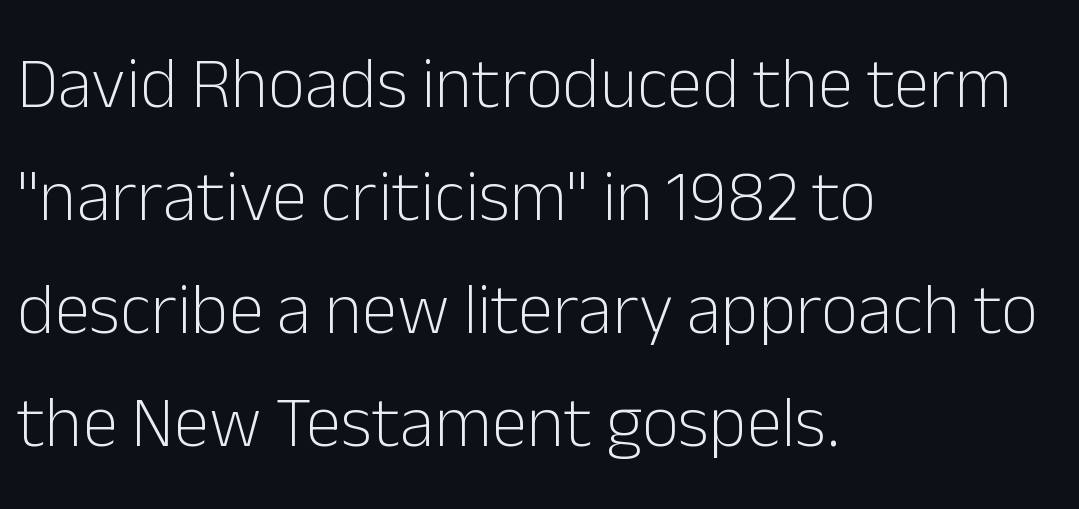
The image shows 72 px light sans-serif type, upright; set left-aligned, normal line spacing (1.57x), normal letter spacing, not underlined; low stroke contrast and a medium x-height.
